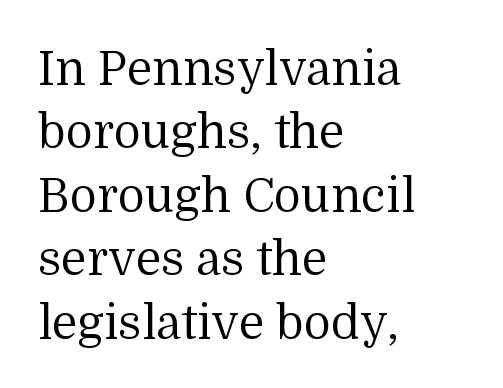
The image shows 47 px regular-weight serif type, upright; set left-aligned, normal line spacing (1.35x), normal letter spacing, not underlined; medium stroke contrast and a medium x-height.
